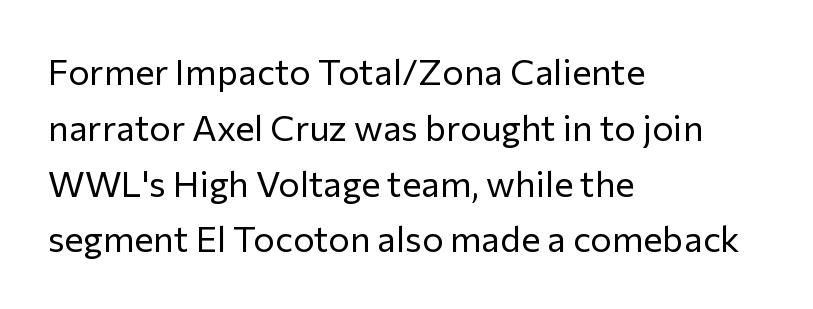
{"serif": "no", "italic": "no", "bold": "no", "weight": "regular", "width": "normal", "stroke_contrast": "low", "x_height": "medium", "monospaced": "no", "underline": "no", "align": "left", "line_spacing": "normal", "line_spacing_ratio": 1.55, "letter_spacing": "normal", "letter_spacing_em": 0.0, "glyph_px": 36}
